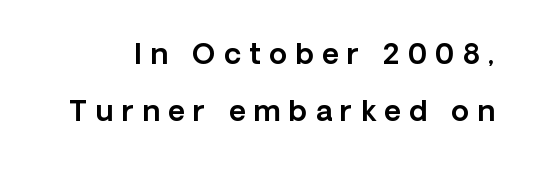
The image shows 29 px sans-serif type, upright; set loose line spacing (1.96x), unusually wide letter spacing (+0.29 em), not underlined; a medium x-height.
